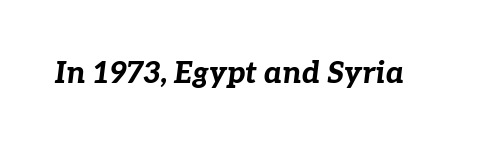
No word sits above an underline. Note the varied advance widths — an 'i' is clearly narrower than an 'm'. If you drew a line through each stem, it would be angled. What stands out about the letter spacing? Nothing — it is the standard amount. Look at the stroke-to-counter ratio: heavy, a bold.
